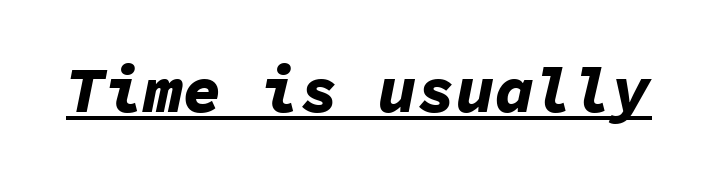
{"italic": "yes", "lean": "right", "slant_degrees": 11, "bold": "yes", "weight": "bold", "width": "normal", "stroke_contrast": "low", "x_height": "medium", "monospaced": "yes", "underline": "yes", "letter_spacing": "normal", "letter_spacing_em": 0.0, "glyph_px": 65}
